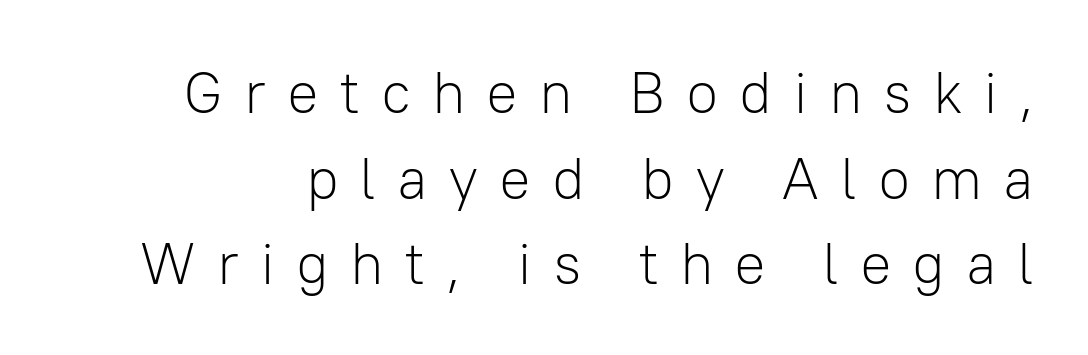
Ascenders rise straight up at ninety degrees. Looks like regular typesetting: each glyph gets only the width it needs. No word sits above an underline. The letterforms stand isolated, each surrounded by extra space. The font is comparable to plain body text, perhaps lighter.
